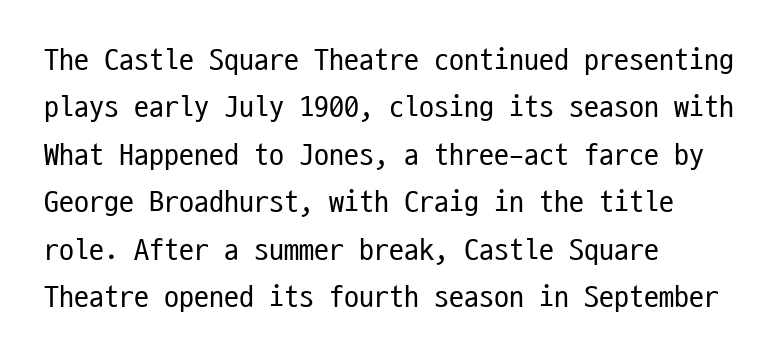
Q: Is the text bold? A: No.
Q: Is the text italic (slanted)? A: No, it is upright.
Q: Is the typeface a serif or a sans-serif typeface? A: Sans-serif.
Q: Is the text underlined? A: No.
Q: How is the paragraph aligned? A: Left-aligned.
Q: Is the spacing between letters normal or unusually wide? A: Normal.
Q: Is the spacing between lines tight, normal or loose? A: Normal.
Q: Width (condensed, normal, or wide)? A: Condensed.
Q: Stroke contrast? A: Low.
Q: x-height? A: Medium.
Q: Monospaced? A: Yes.
